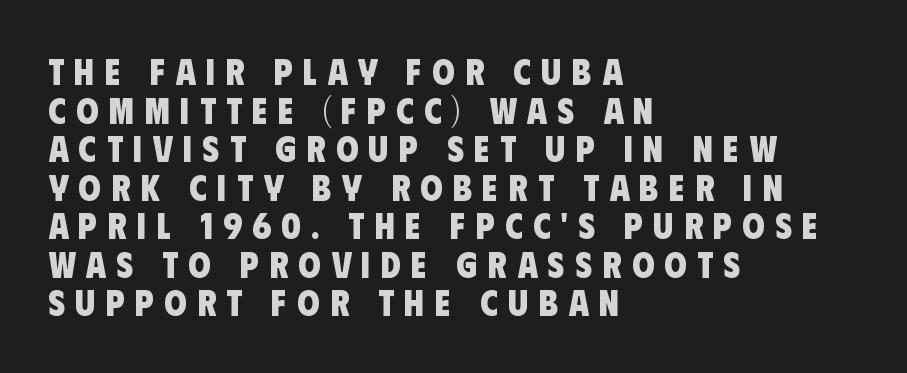
The image shows 36 px heavy, condensed sans-serif type; set left-aligned, tight line spacing (1.07x), unusually wide letter spacing (+0.29 em), not underlined; low stroke contrast and a large x-height.
